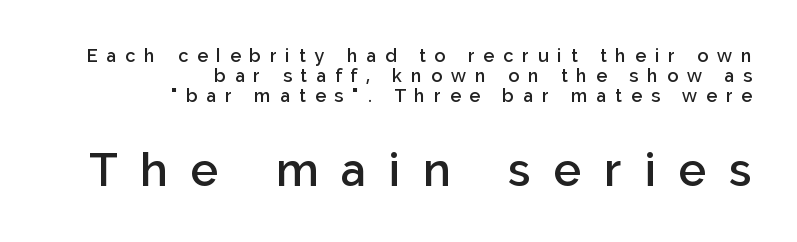
{"serif": "no", "italic": "no", "bold": "semi", "weight": "semibold", "width": "normal", "stroke_contrast": "low", "x_height": "medium", "monospaced": "no", "underline": "no", "align": "right", "line_spacing": "tight", "line_spacing_ratio": 1.11, "letter_spacing": "wide", "letter_spacing_em": 0.5, "larger_block": "second", "size_ratio": 2.56, "glyph_px": 46}
